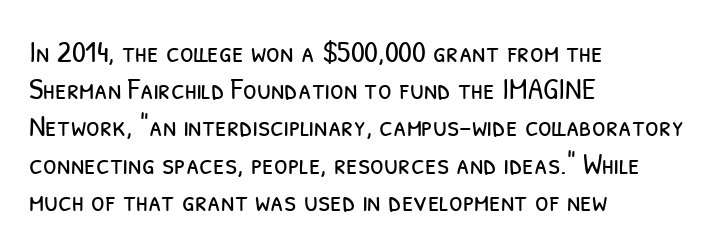
Q: Is the text bold? A: No.
Q: Is the typeface a serif or a sans-serif typeface? A: Sans-serif.
Q: Is the text underlined? A: No.
Q: How is the paragraph aligned? A: Left-aligned.
Q: Is the spacing between letters normal or unusually wide? A: Normal.
Q: Width (condensed, normal, or wide)? A: Condensed.
Q: Stroke contrast? A: Low.
Q: x-height? A: Medium.
Q: Monospaced? A: No.
